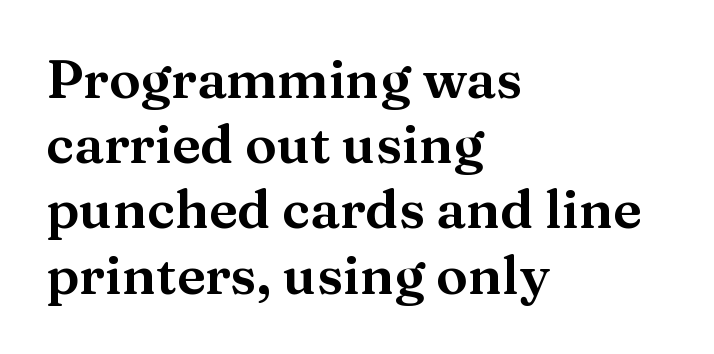
Note the varied advance widths — an 'i' is clearly narrower than an 'm'. A typesetter would call this zero additional tracking. It's the straight-up-and-down kind of type. The font family rendered here belongs to the serif group.
